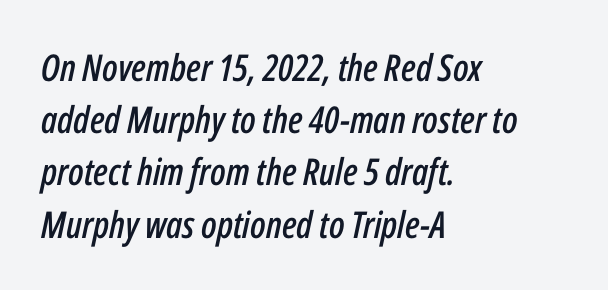
{"italic": "yes", "lean": "right", "slant_degrees": 12, "width": "condensed", "stroke_contrast": "low", "x_height": "medium", "monospaced": "no", "underline": "no", "align": "left", "line_spacing": "normal", "line_spacing_ratio": 1.41, "letter_spacing": "normal", "letter_spacing_em": 0.0, "glyph_px": 37}
